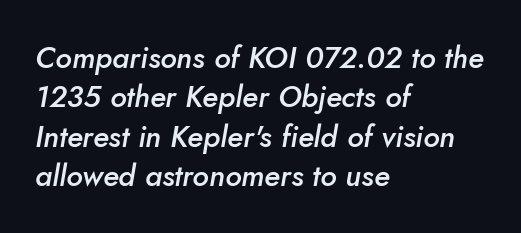
In terms of weight, the rendering is demibold, just under bold. The glyphs look as if they've been sheared to an angle. The glyphs are unaccompanied by any horizontal stroke below them. The rendering uses natural spacing where letterforms have individual widths.
